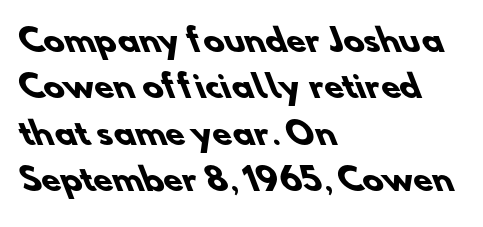
Q: Is the text bold? A: Yes.
Q: Is the typeface a serif or a sans-serif typeface? A: Sans-serif.
Q: Is the text underlined? A: No.
Q: How is the paragraph aligned? A: Left-aligned.
Q: Is the spacing between letters normal or unusually wide? A: Normal.
Q: Is the spacing between lines tight, normal or loose? A: Normal.
Q: Width (condensed, normal, or wide)? A: Normal.
Q: Stroke contrast? A: Low.
Q: x-height? A: Small.
Q: Monospaced? A: No.
